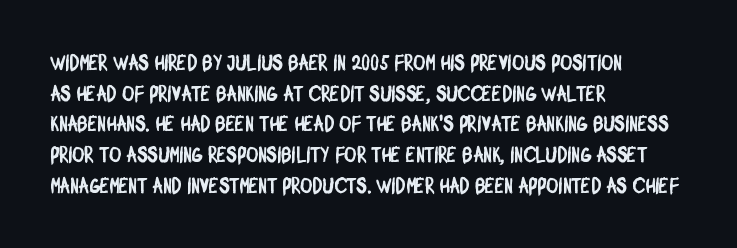
The image shows 21 px text type; set left-aligned, normal line spacing (1.46x), normal letter spacing, not underlined.
